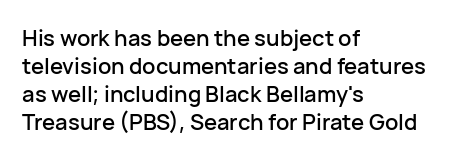
Style check: upright. Decoration check: the copy has no underline. The gaps between neighbouring characters are ordinary and unremarkable. This sample is left-justified, so line endings fall wherever the words run out. The rows are spaced the way most documents space them.
